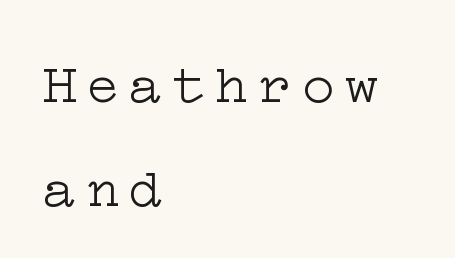
Stroke terminals: seriffed. The specimen reads as upright at a glance. Compared with a typical body face, this is equally light or lighter still. Rule under the text: the space is simply empty.
